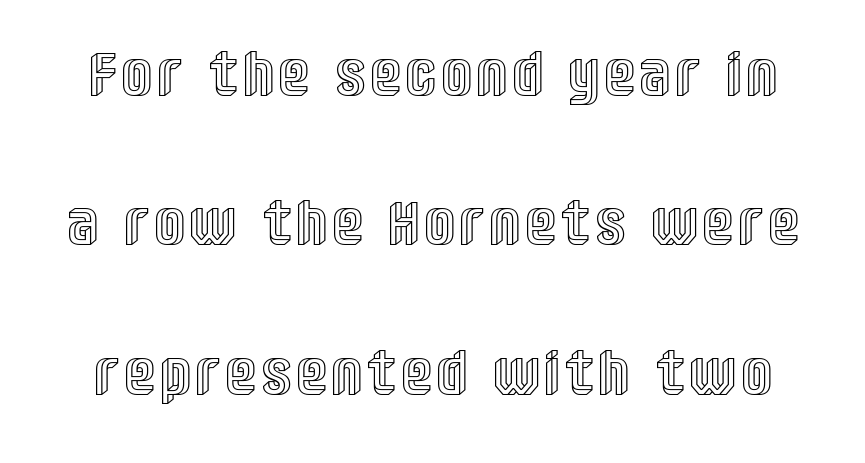
The image shows 61 px condensed type, upright; set loose line spacing (2.45x), not underlined; a large x-height.
